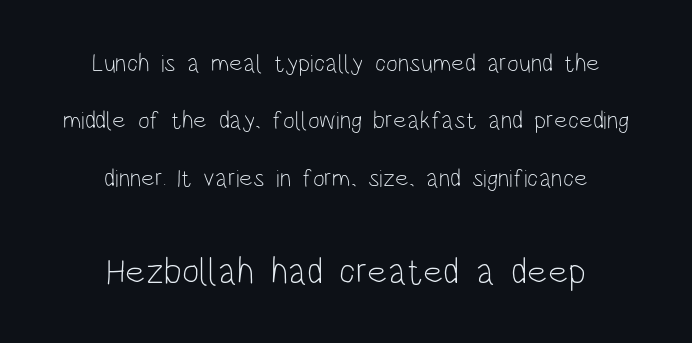
Examine the stroke ends and you'll find no serifs. The letters stand straight up with perfectly vertical stems. You get the small type first, then a jump to larger type. Quick note: interline space is abundant. Students, note that the glyphs here touch the page at normal intervals.
